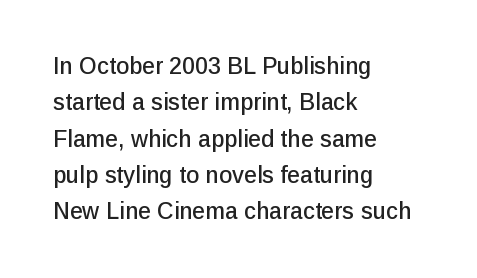
The image shows 23 px text type, upright; set left-aligned, normal line spacing (1.58x), normal letter spacing, not underlined.
